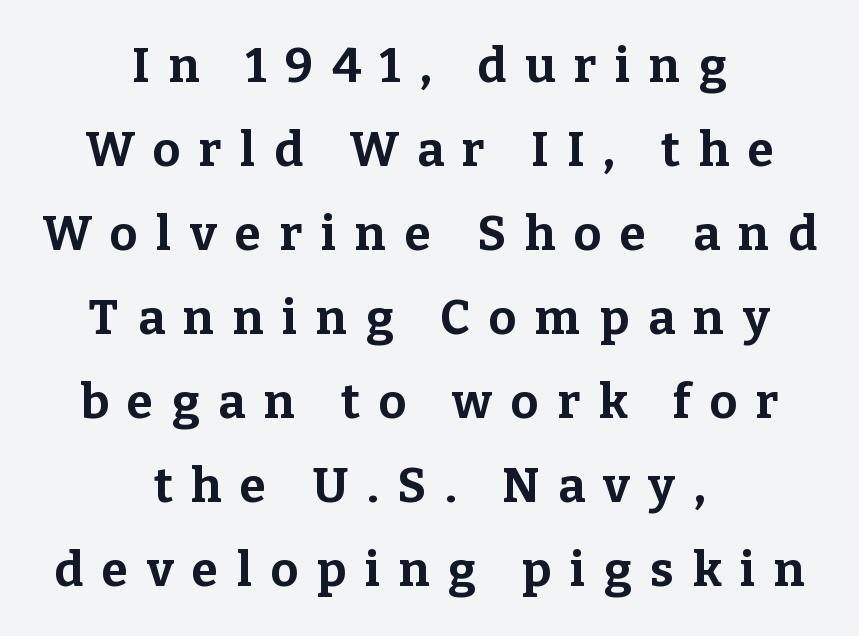
{"serif": "yes", "italic": "no", "bold": "yes", "weight": "bold", "width": "normal", "stroke_contrast": "low", "x_height": "medium", "monospaced": "no", "underline": "no", "align": "center", "line_spacing_ratio": 1.75, "letter_spacing": "wide", "letter_spacing_em": 0.39, "glyph_px": 48}
